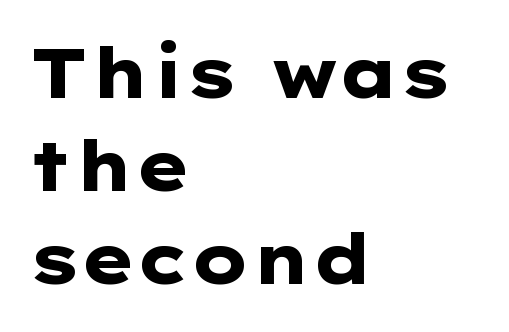
Stroke terminals: plain, sans-serif. Visually the block forms a straight wall on the left and a jagged coastline on the right. Proportional: the letters do not fall into vertical columns. You could call the tracking neutral — neither tight nor loose. These lines were composed using upright roman letters. The letters are bold, with thick, heavy strokes.
